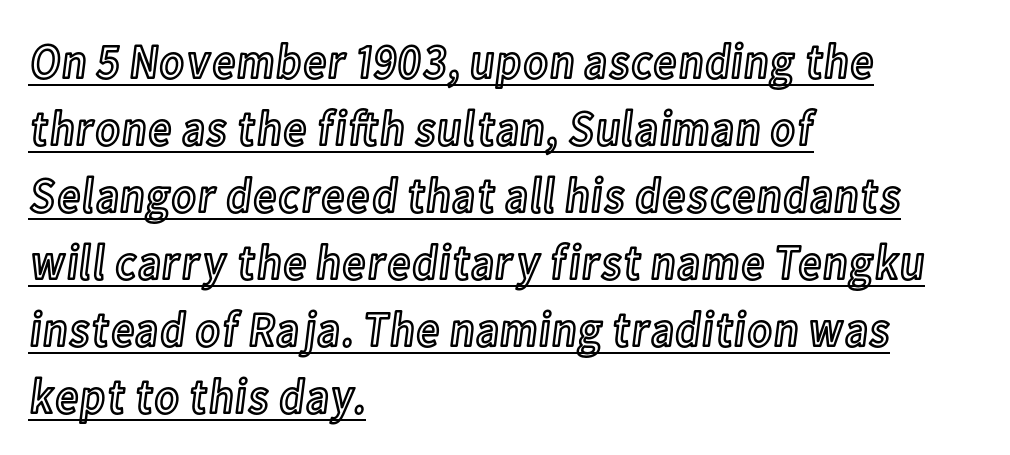
Q: Is the text italic (slanted)? A: Yes.
Q: Is the text underlined? A: Yes.
Q: How is the paragraph aligned? A: Left-aligned.
Q: Is the spacing between letters normal or unusually wide? A: Normal.
Q: Is the spacing between lines tight, normal or loose? A: Normal.
Q: Width (condensed, normal, or wide)? A: Condensed.
Q: x-height? A: Medium.
Q: Monospaced? A: No.
